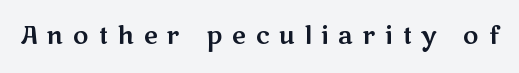
Q: Is the text italic (slanted)? A: No, it is upright.
Q: Is the text underlined? A: No.
Q: Is the spacing between letters normal or unusually wide? A: Unusually wide.
